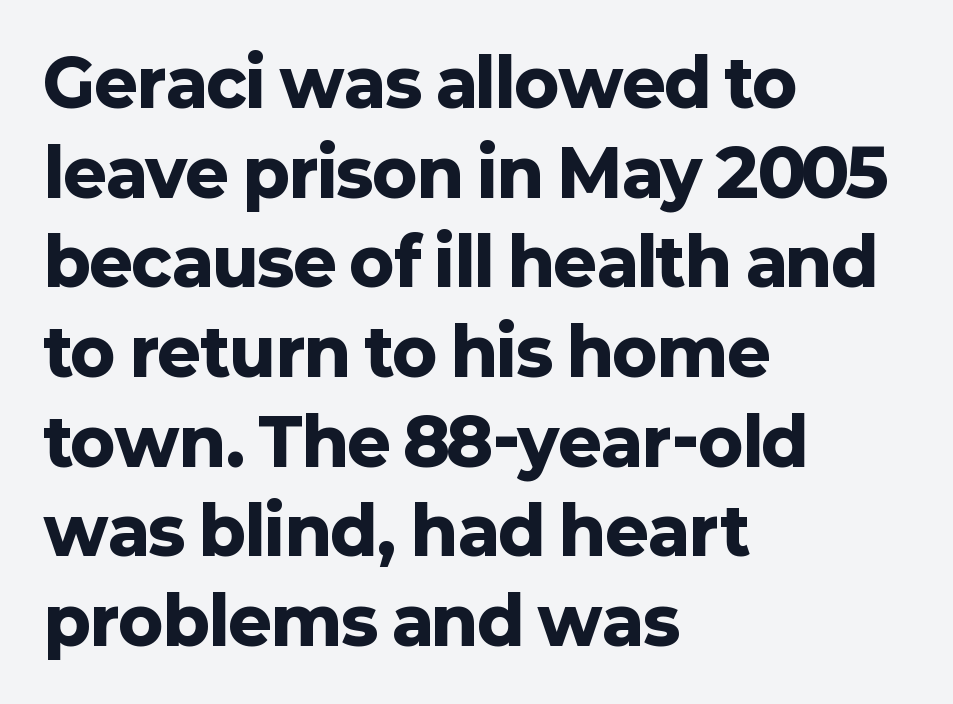
The image shows 65 px heavy sans-serif type, upright; set left-aligned, normal line spacing (1.38x), normal letter spacing, not underlined; low stroke contrast and a medium x-height.
